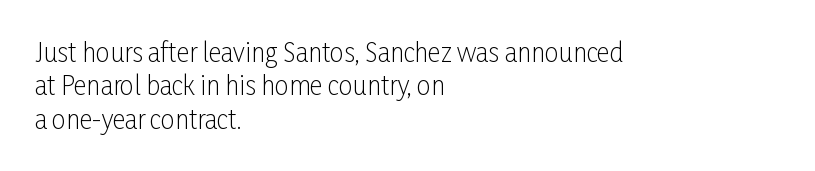
Notice how the stems are strictly vertical — no italics here. Clear beneath every line of the passage. Compared with typical paragraphs, the rows here are spaced about the same. The letters look calm and open, with moderate or lighter stems. Spacing between characters is what you'd get straight out of the box.
